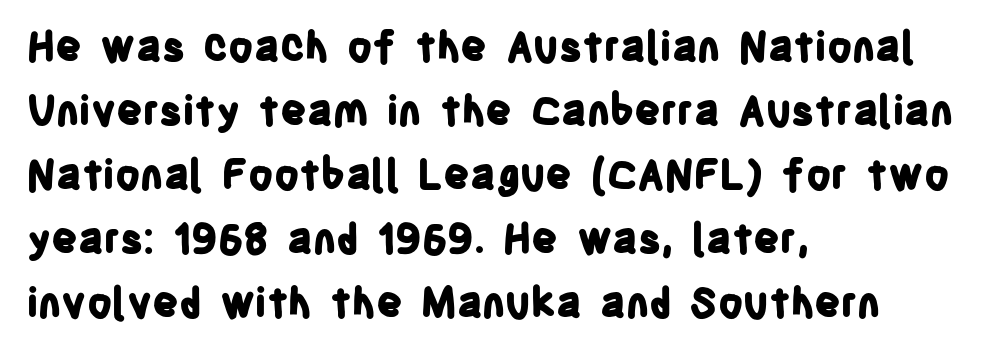
{"serif": "no", "italic": "no", "bold": "yes", "weight": "bold", "width": "condensed", "stroke_contrast": "low", "x_height": "large", "monospaced": "no", "underline": "no", "align": "left", "line_spacing": "normal", "line_spacing_ratio": 1.56, "letter_spacing": "normal", "letter_spacing_em": 0.0, "glyph_px": 41}
